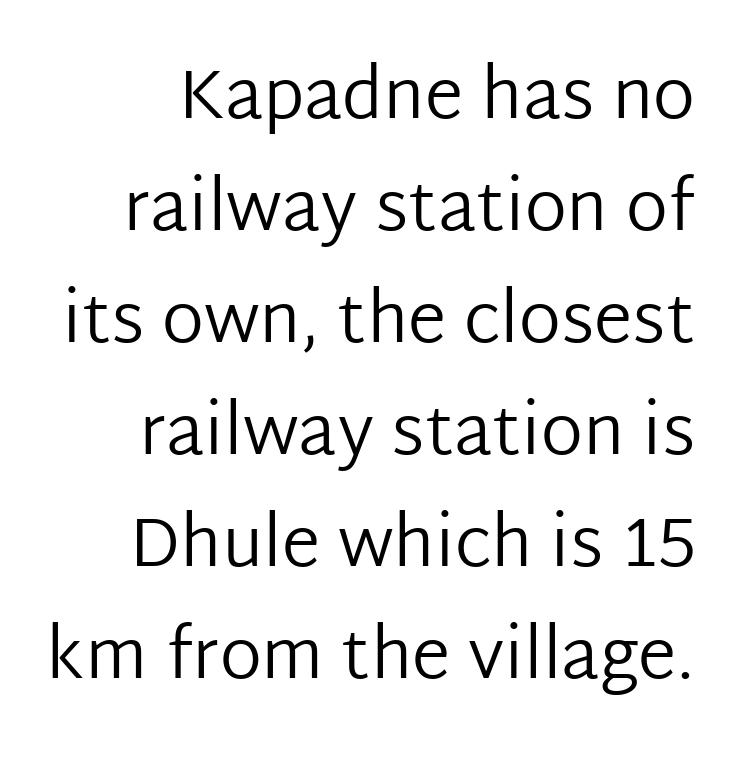
The image shows 70 px regular-weight sans-serif type, upright; set right-aligned, normal line spacing (1.6x), normal letter spacing, not underlined; low stroke contrast and a medium x-height.
